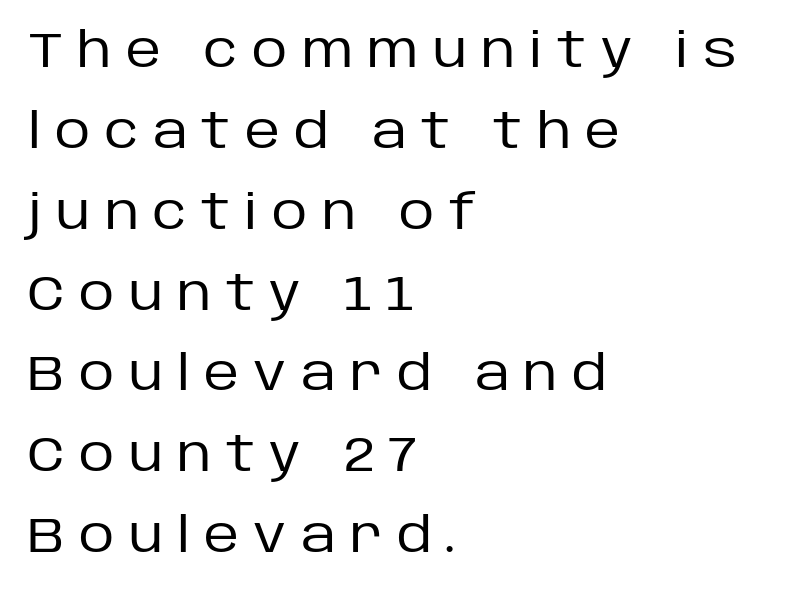
Q: Is the text bold? A: No.
Q: Is the text italic (slanted)? A: No, it is upright.
Q: Is the typeface a serif or a sans-serif typeface? A: Sans-serif.
Q: Is the text underlined? A: No.
Q: How is the paragraph aligned? A: Left-aligned.
Q: Is the spacing between letters normal or unusually wide? A: Unusually wide.
Q: Is the spacing between lines tight, normal or loose? A: Normal.
Q: Width (condensed, normal, or wide)? A: Normal.
Q: Stroke contrast? A: Low.
Q: x-height? A: Large.
Q: Monospaced? A: No.
